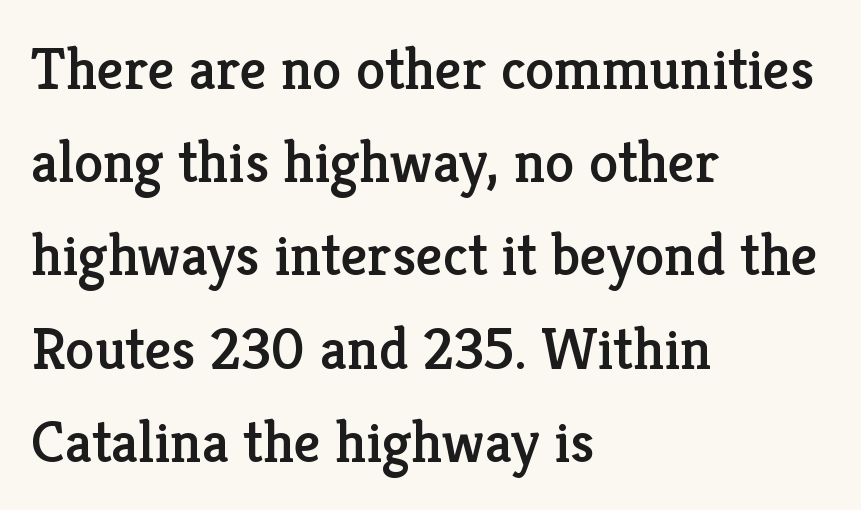
Q: Is the text italic (slanted)? A: No, it is upright.
Q: Is the typeface a serif or a sans-serif typeface? A: Serif.
Q: Is the text underlined? A: No.
Q: How is the paragraph aligned? A: Left-aligned.
Q: Is the spacing between letters normal or unusually wide? A: Normal.
Q: Is the spacing between lines tight, normal or loose? A: Normal.
Q: Width (condensed, normal, or wide)? A: Normal.
Q: Stroke contrast? A: Low.
Q: x-height? A: Medium.
Q: Monospaced? A: No.
